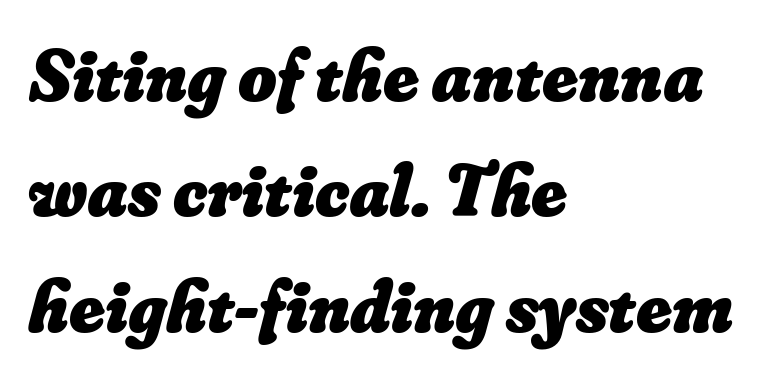
Q: Is the text bold? A: Yes.
Q: Is the text underlined? A: No.
Q: How is the paragraph aligned? A: Left-aligned.
Q: Is the spacing between letters normal or unusually wide? A: Normal.
Q: Is the spacing between lines tight, normal or loose? A: Normal.
Q: Width (condensed, normal, or wide)? A: Normal.
Q: Stroke contrast? A: Low.
Q: x-height? A: Small.
Q: Monospaced? A: No.
